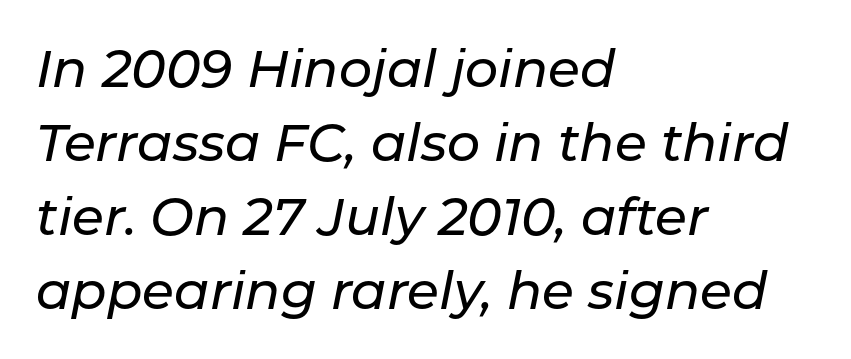
A typesetter would mark this as italic. The gap between lines stays unmarked. Spacing verdict: proportional, widths tailored to each character. You could call the tracking neutral — neither tight nor loose. The block of text has a typical density, with ordinary space between rows. Alignment: flush left.
